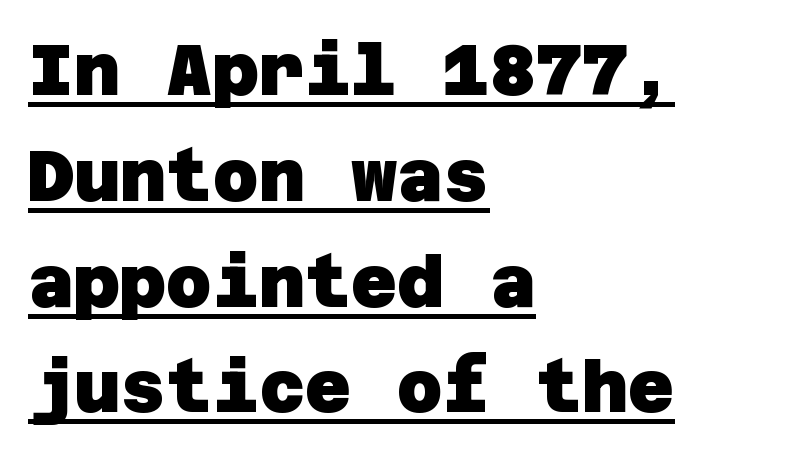
{"serif": "no", "bold": "yes", "weight": "heavy", "width": "normal", "stroke_contrast": "low", "x_height": "large", "underline": "yes", "align": "left", "line_spacing": "normal", "line_spacing_ratio": 1.49, "letter_spacing": "normal", "letter_spacing_em": 0.0, "glyph_px": 71}
